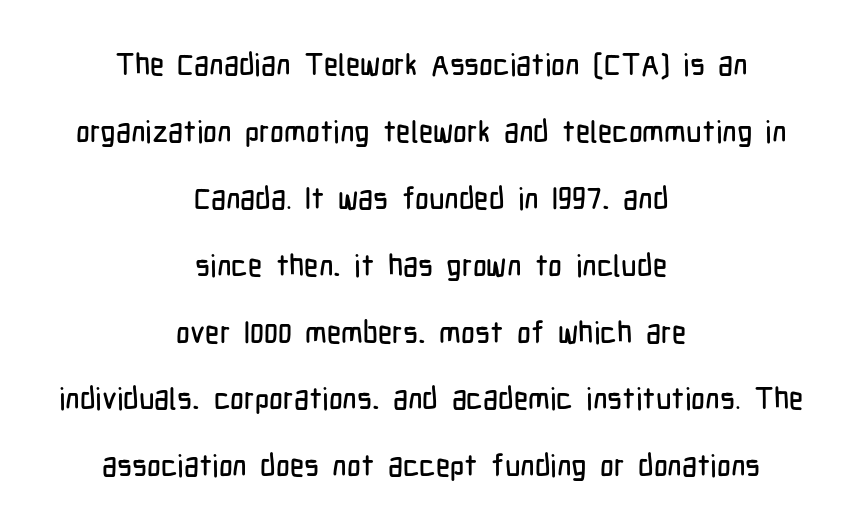
The image shows 30 px condensed sans-serif type, upright; set centered, loose line spacing (2.23x), normal letter spacing, not underlined; low stroke contrast and a medium x-height.
